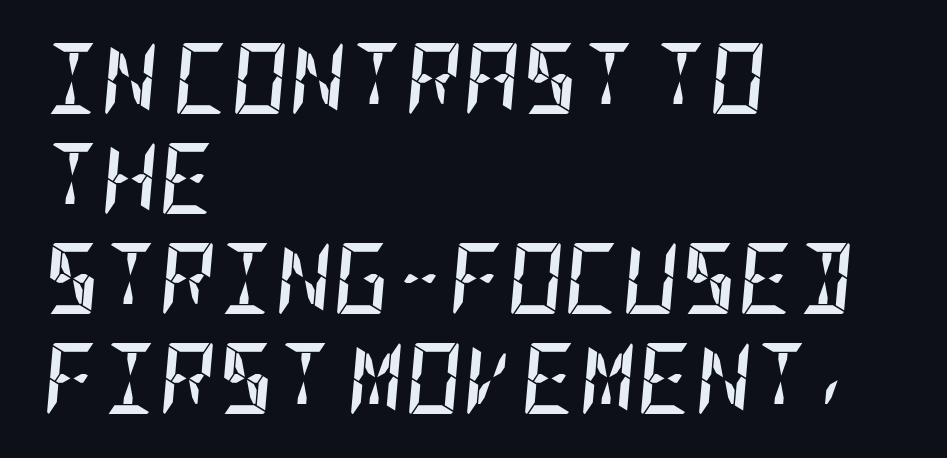
The image shows 71 px semibold, condensed type, italic (leaning right); set left-aligned, normal line spacing (1.41x), normal letter spacing, not underlined; low stroke contrast and a large x-height.
